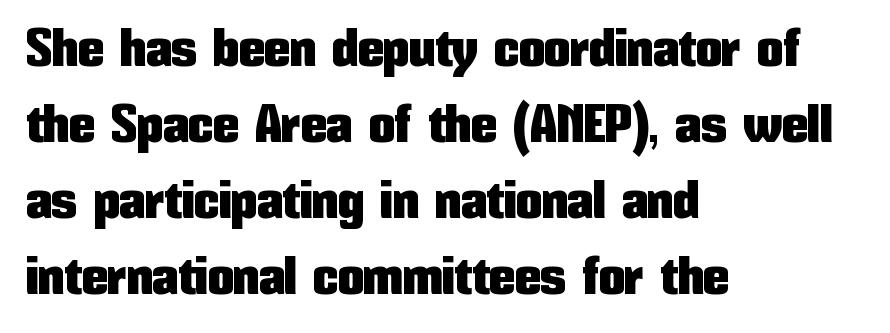
The image shows 52 px condensed sans-serif type, upright; set left-aligned, normal line spacing (1.46x), normal letter spacing, not underlined; low stroke contrast and a medium x-height.
